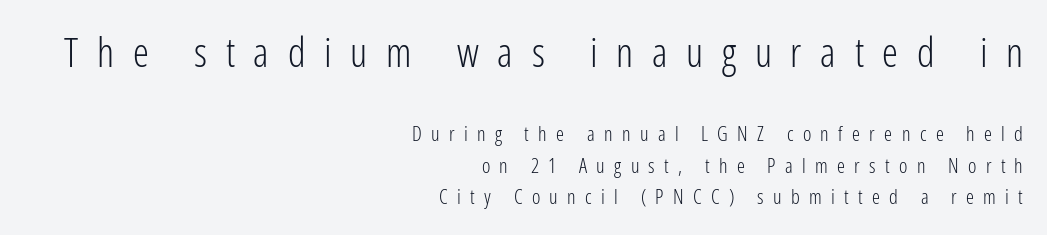
{"serif": "no", "italic": "no", "bold": "no", "weight": "light", "width": "condensed", "stroke_contrast": "low", "x_height": "medium", "monospaced": "no", "underline": "no", "align": "right", "line_spacing": "normal", "line_spacing_ratio": 1.58, "letter_spacing": "wide", "letter_spacing_em": 0.47, "larger_block": "first", "size_ratio": 2.0, "glyph_px": 40}
